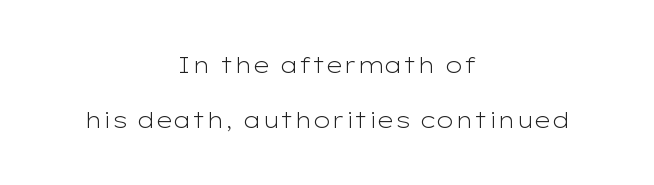
The image shows 22 px text type, upright; set centered, loose line spacing (2.49x), normal letter spacing, not underlined.
